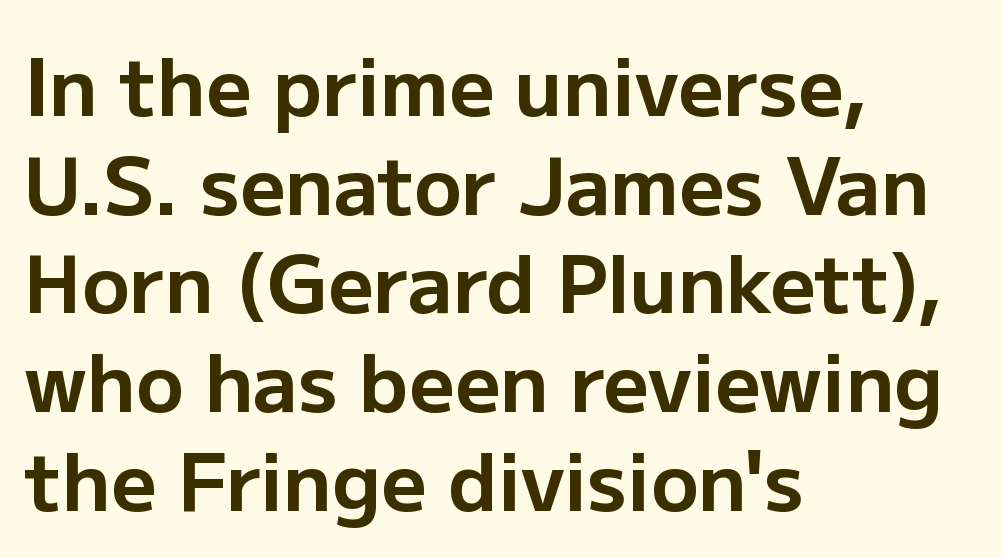
Q: Is the text bold? A: Yes.
Q: Is the text italic (slanted)? A: No, it is upright.
Q: Is the typeface a serif or a sans-serif typeface? A: Sans-serif.
Q: Is the text underlined? A: No.
Q: How is the paragraph aligned? A: Left-aligned.
Q: Is the spacing between letters normal or unusually wide? A: Normal.
Q: Is the spacing between lines tight, normal or loose? A: Normal.
Q: Width (condensed, normal, or wide)? A: Normal.
Q: Stroke contrast? A: Low.
Q: x-height? A: Medium.
Q: Monospaced? A: No.
